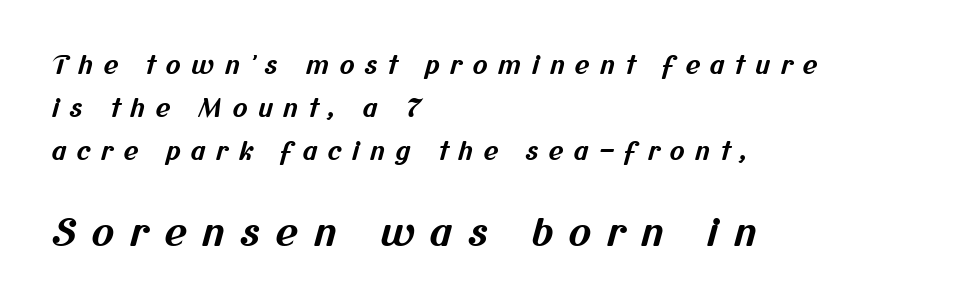
{"serif": "no", "bold": "yes", "weight": "bold", "width": "normal", "stroke_contrast": "medium", "x_height": "medium", "monospaced": "no", "underline": "no", "align": "left", "line_spacing_ratio": 1.72, "letter_spacing": "wide", "letter_spacing_em": 0.41, "larger_block": "second", "size_ratio": 1.52, "glyph_px": 38}
